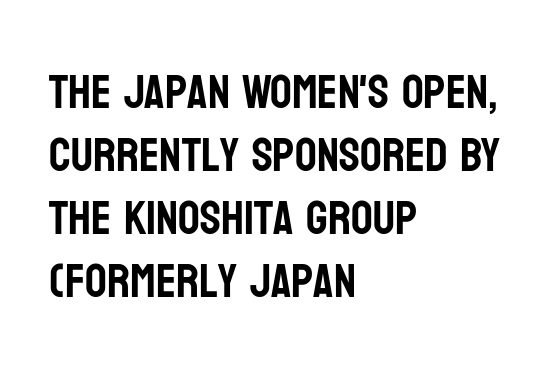
The image shows 48 px condensed sans-serif type, upright; set left-aligned, normal line spacing (1.31x), normal letter spacing, not underlined; low stroke contrast and a large x-height.
